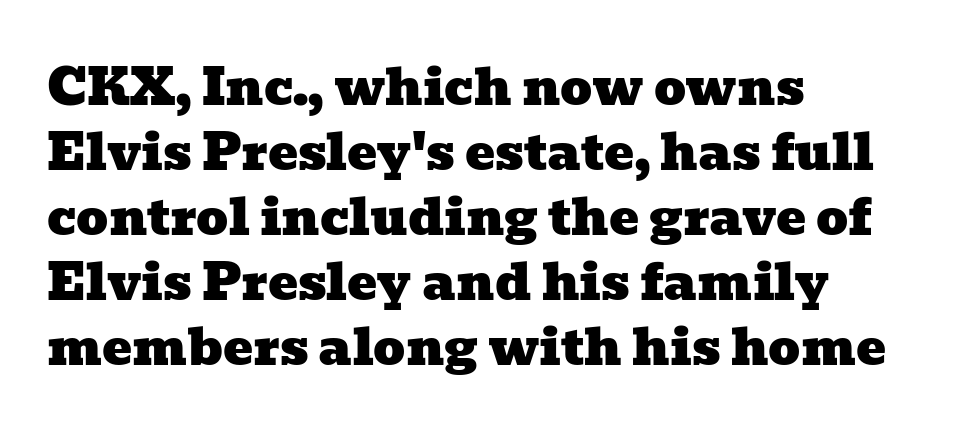
The image shows 50 px wide serif type; set left-aligned, normal line spacing (1.3x), normal letter spacing, not underlined; low stroke contrast and a medium x-height.
